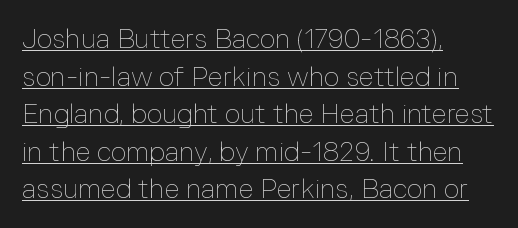
Does extra space separate the letters? No, they use regular spacing. Posture: vertical. The paragraph has a hard left edge and a soft right edge. Each line of the rendering has a horizontal stroke beneath the glyphs. Compared with a typical body face, this is equally light or lighter still. The space between consecutive lines is moderate.
